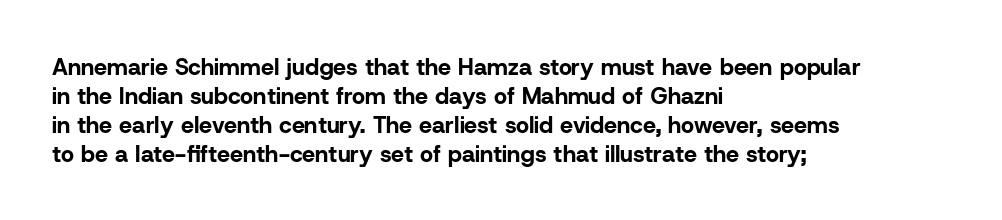
The image shows 23 px bold type, upright; set left-aligned, normal line spacing (1.26x), normal letter spacing, not underlined.
